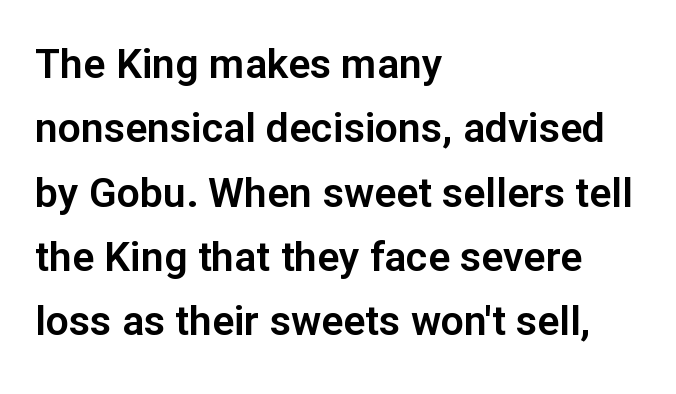
The ragged edge is on the right, which tells us the setting is flush left. Posture: upright roman. Note the varied advance widths — an 'i' is clearly narrower than an 'm'. Nothing sits at the stroke ends, so this counts as sans-serif. Nobody touched the tracking dial on this one.
